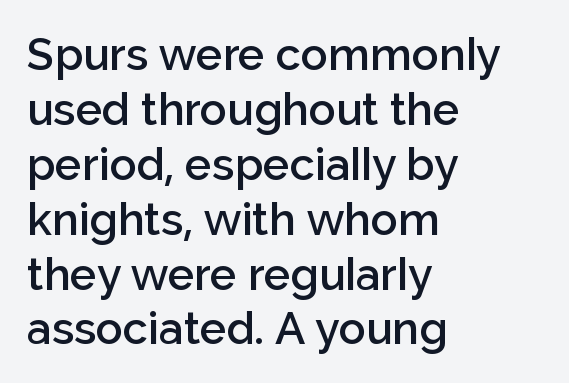
The image shows 45 px semibold sans-serif type, upright; set left-aligned, line spacing 1.22x, normal letter spacing, not underlined; low stroke contrast and a medium x-height.
